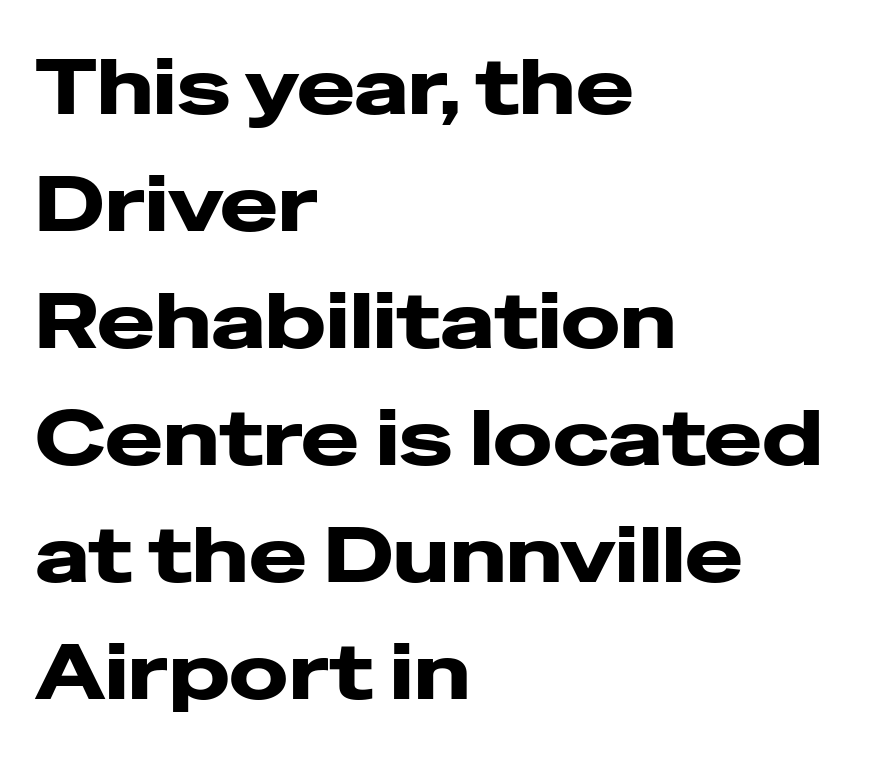
{"serif": "no", "italic": "no", "width": "wide", "stroke_contrast": "low", "x_height": "medium", "monospaced": "no", "underline": "no", "align": "left", "line_spacing": "normal", "line_spacing_ratio": 1.5, "letter_spacing": "normal", "letter_spacing_em": 0.0, "glyph_px": 78}
